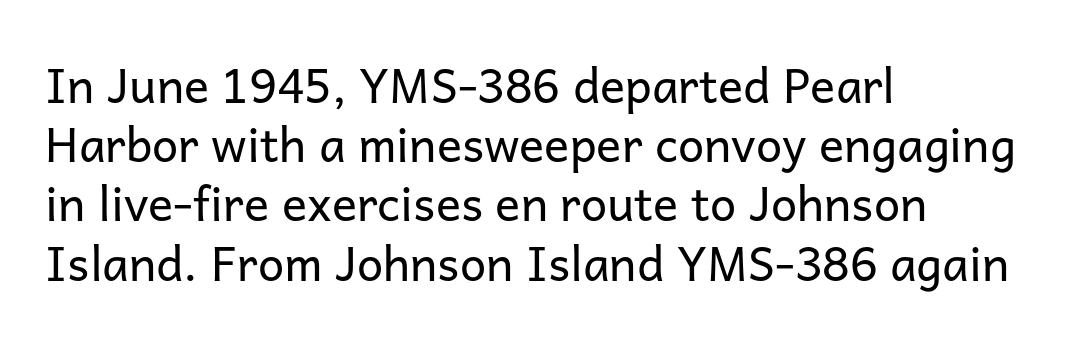
{"serif": "no", "italic": "no", "bold": "no", "weight": "regular", "width": "normal", "stroke_contrast": "low", "x_height": "medium", "monospaced": "no", "underline": "no", "align": "left", "line_spacing": "normal", "line_spacing_ratio": 1.26, "letter_spacing": "normal", "letter_spacing_em": 0.0, "glyph_px": 47}
